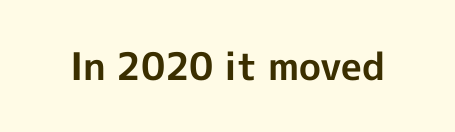
Q: Is the text bold? A: Yes.
Q: Is the text italic (slanted)? A: No, it is upright.
Q: Is the typeface a serif or a sans-serif typeface? A: Sans-serif.
Q: Is the text underlined? A: No.
Q: Is the spacing between letters normal or unusually wide? A: Normal.
Q: Width (condensed, normal, or wide)? A: Normal.
Q: x-height? A: Medium.
Q: Monospaced? A: No.
